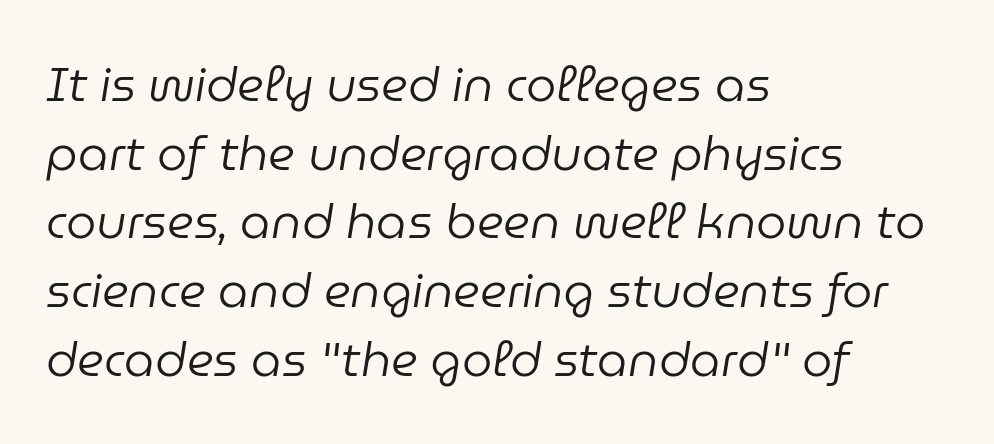
Q: Is the text bold? A: No.
Q: Is the text italic (slanted)? A: Yes, it leans right by about 9 degrees.
Q: Is the text underlined? A: No.
Q: How is the paragraph aligned? A: Left-aligned.
Q: Is the spacing between letters normal or unusually wide? A: Normal.
Q: Is the spacing between lines tight, normal or loose? A: Normal.
Q: Width (condensed, normal, or wide)? A: Normal.
Q: Stroke contrast? A: Low.
Q: x-height? A: Medium.
Q: Monospaced? A: No.
